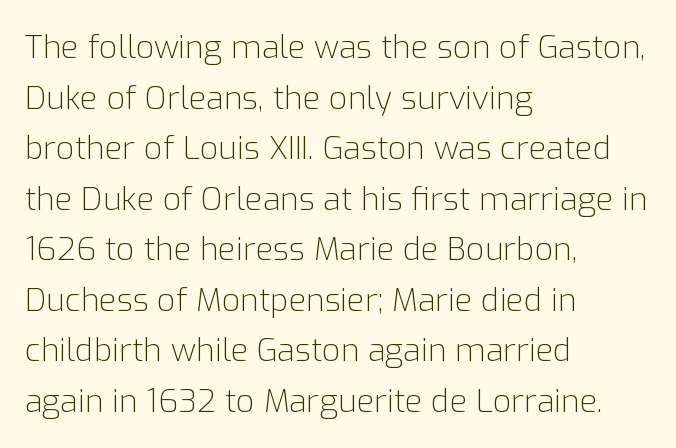
{"serif": "no", "italic": "no", "bold": "no", "weight": "light", "width": "normal", "stroke_contrast": "low", "x_height": "medium", "monospaced": "no", "underline": "no", "align": "left", "line_spacing": "normal", "line_spacing_ratio": 1.58, "letter_spacing": "normal", "letter_spacing_em": 0.0, "glyph_px": 32}
